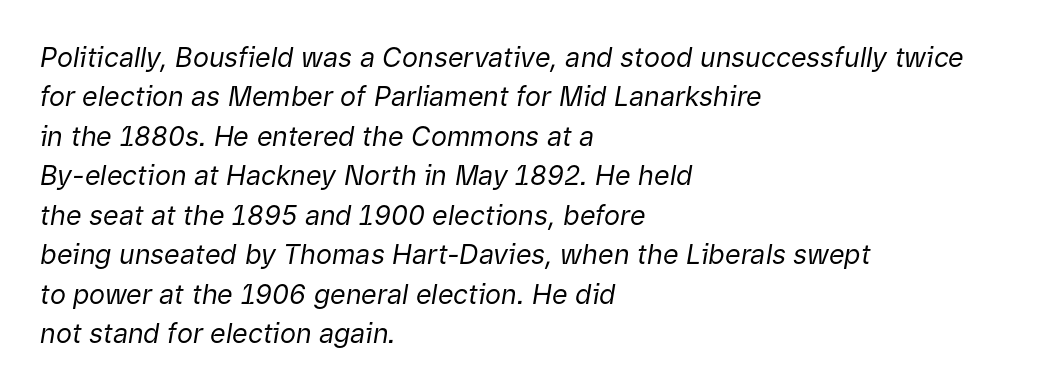
The image shows 27 px text type, italic (leaning right); set left-aligned, normal line spacing (1.46x), normal letter spacing, not underlined.
